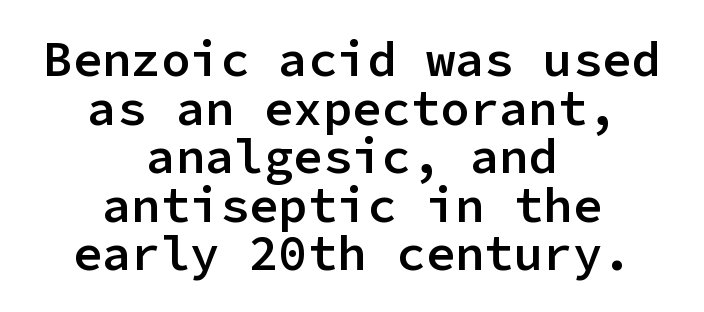
{"serif": "no", "italic": "no", "bold": "semi", "weight": "semibold", "width": "normal", "stroke_contrast": "low", "x_height": "medium", "monospaced": "yes", "underline": "no", "align": "center", "line_spacing": "tight", "line_spacing_ratio": 0.99, "letter_spacing": "normal", "letter_spacing_em": 0.0, "glyph_px": 49}
